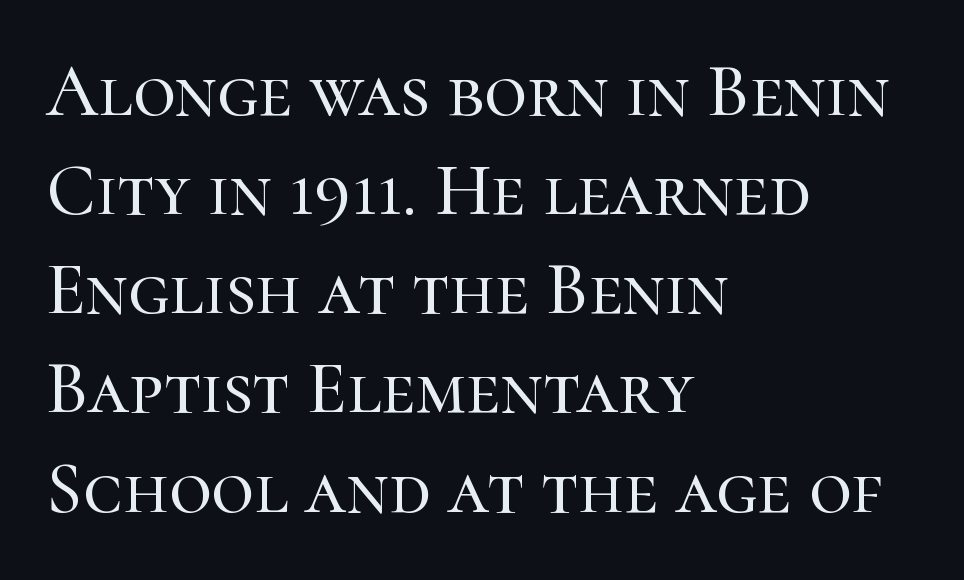
Q: Is the text italic (slanted)? A: No, it is upright.
Q: Is the typeface a serif or a sans-serif typeface? A: Serif.
Q: Is the text underlined? A: No.
Q: How is the paragraph aligned? A: Left-aligned.
Q: Is the spacing between letters normal or unusually wide? A: Normal.
Q: Is the spacing between lines tight, normal or loose? A: Normal.
Q: Width (condensed, normal, or wide)? A: Normal.
Q: Stroke contrast? A: High.
Q: x-height? A: Medium.
Q: Monospaced? A: No.
